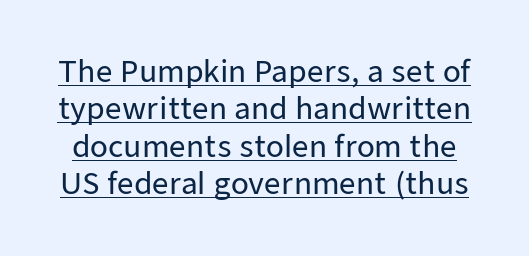
{"serif": "no", "italic": "no", "width": "normal", "stroke_contrast": "low", "x_height": "medium", "monospaced": "no", "underline": "yes", "line_spacing": "normal", "line_spacing_ratio": 1.29, "letter_spacing": "normal", "letter_spacing_em": 0.0, "glyph_px": 29}
